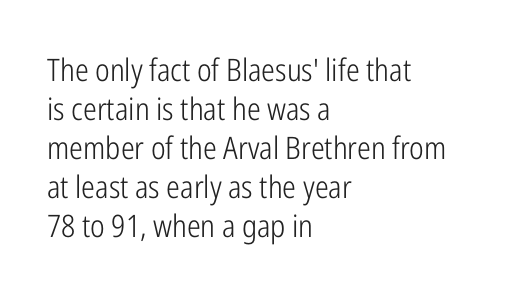
The image shows 31 px light, condensed sans-serif type, upright; set left-aligned, normal line spacing (1.26x), normal letter spacing, not underlined; low stroke contrast and a medium x-height.
